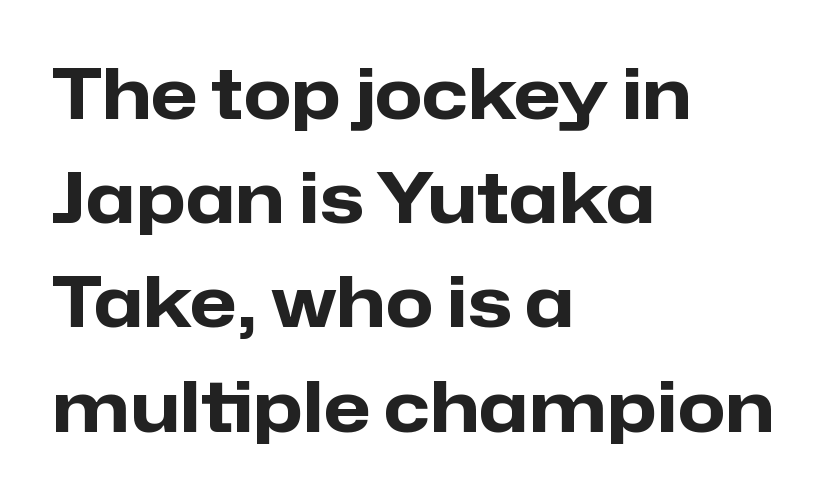
Q: Is the text bold? A: Yes.
Q: Is the text italic (slanted)? A: No, it is upright.
Q: Is the typeface a serif or a sans-serif typeface? A: Sans-serif.
Q: Is the text underlined? A: No.
Q: How is the paragraph aligned? A: Left-aligned.
Q: Is the spacing between letters normal or unusually wide? A: Normal.
Q: Is the spacing between lines tight, normal or loose? A: Normal.
Q: Width (condensed, normal, or wide)? A: Normal.
Q: Stroke contrast? A: Low.
Q: x-height? A: Medium.
Q: Monospaced? A: No.
